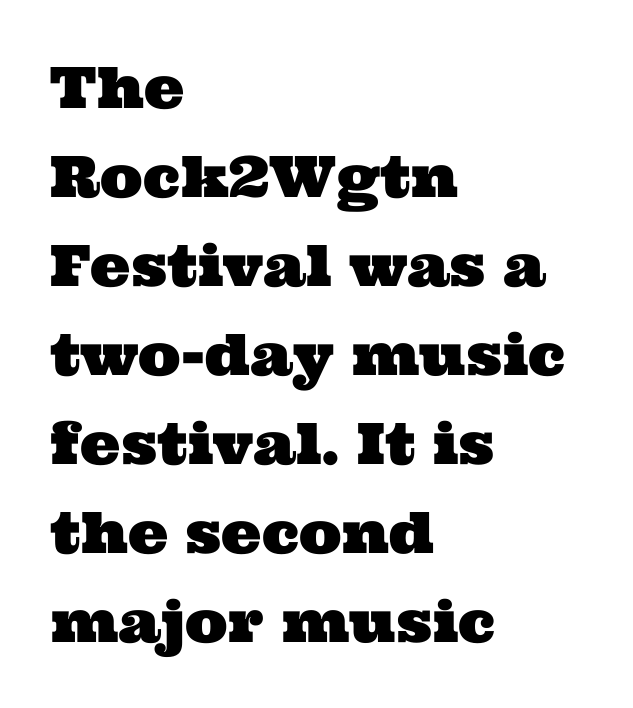
This rendering features lettering with no underline. The text block is weighted toward the left margin, trailing off unevenly rightward. Each letter keeps its own natural width here, so spacing adapts to shape. The letters carry serifs — small finishing strokes at the ends of their stems. Look at the tracking — it's just the regular setting, nothing added.
